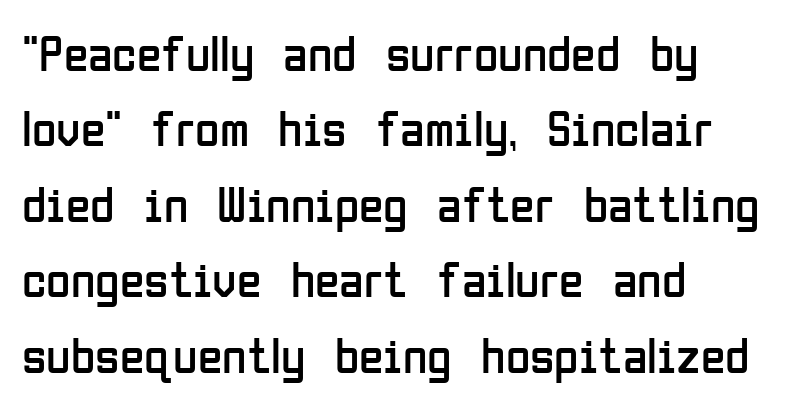
{"serif": "no", "italic": "no", "bold": "no", "weight": "regular", "width": "condensed", "stroke_contrast": "low", "x_height": "medium", "monospaced": "no", "underline": "no", "align": "left", "line_spacing": "normal", "line_spacing_ratio": 1.51, "letter_spacing": "normal", "letter_spacing_em": 0.0, "glyph_px": 50}
